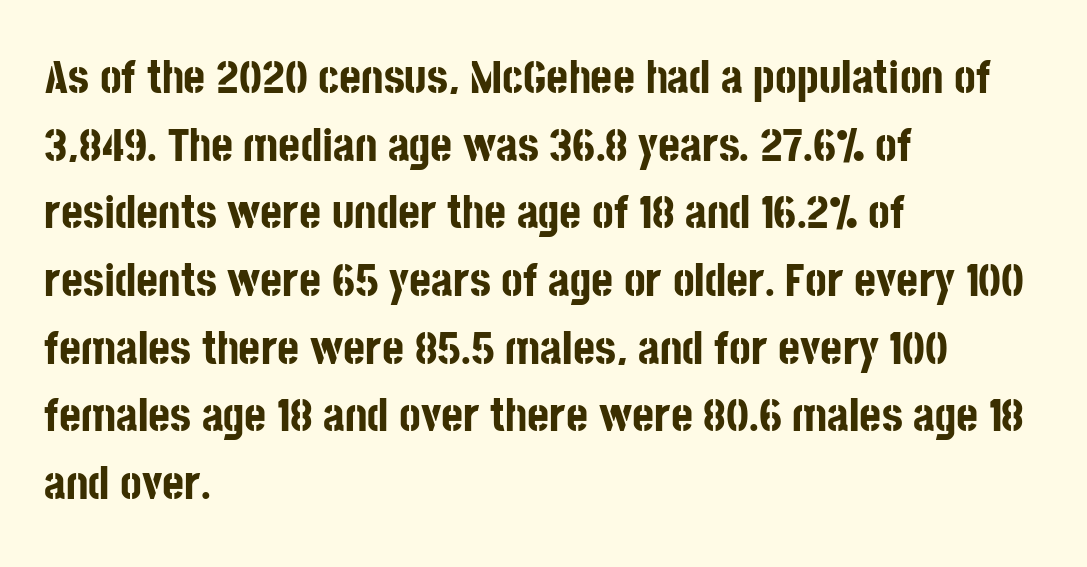
The image shows 47 px bold, condensed sans-serif type, upright; set left-aligned, normal line spacing (1.44x), normal letter spacing, not underlined; low stroke contrast and a large x-height.
